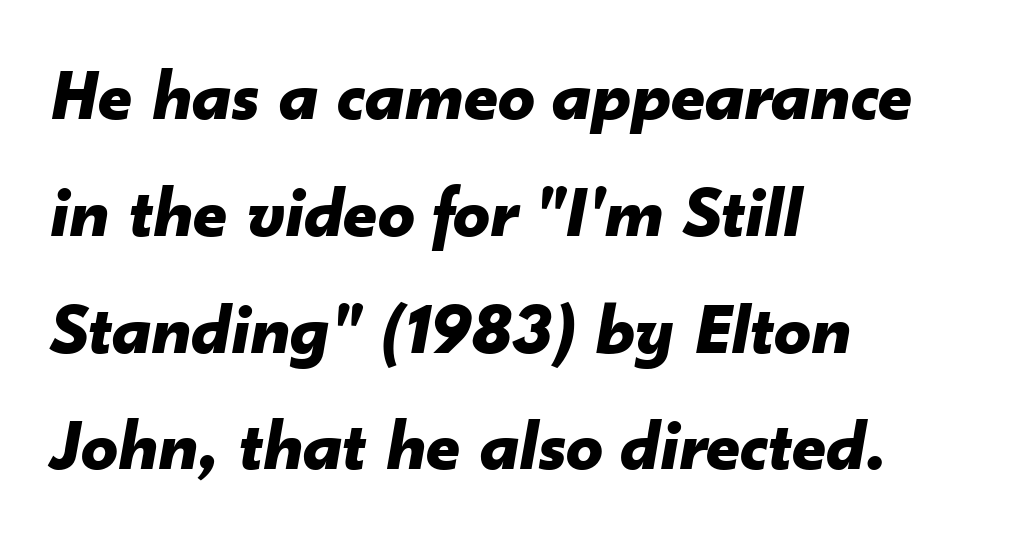
The image shows 73 px bold type, italic (leaning right); set left-aligned, normal line spacing (1.6x), normal letter spacing, not underlined; low stroke contrast and a small x-height.
